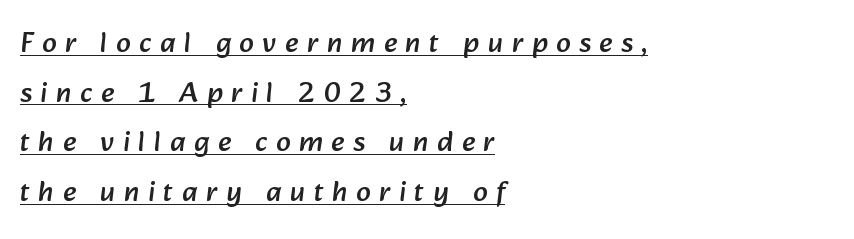
Serifs: no, the terminals of the letterforms are clean. Quick note: underline on. You could not count columns in this text — the font is proportionally spaced. Tracking here is generous; glyphs stand well apart from one another.
